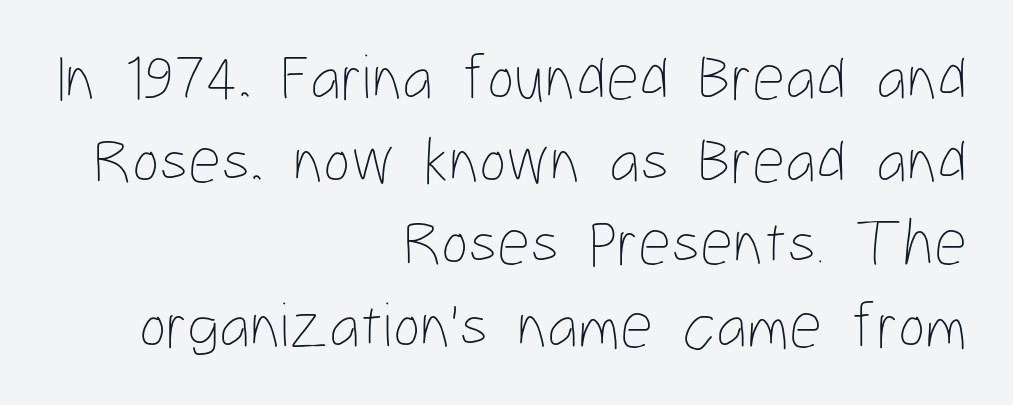
The image shows 65 px thin, condensed type, upright; set right-aligned, normal line spacing (1.27x), normal letter spacing, not underlined; low stroke contrast and a medium x-height.
